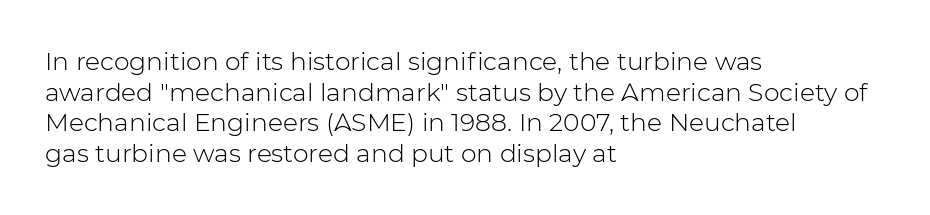
The letters look calm and open, with moderate or lighter stems. Descenders are the only things crossing below the line. Left-aligned paragraph, ragged on the right. Short note: letters normally spaced.
